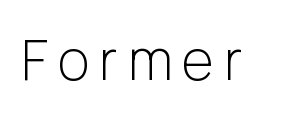
The image shows 55 px light sans-serif type, upright; set not underlined; low stroke contrast and a medium x-height.
